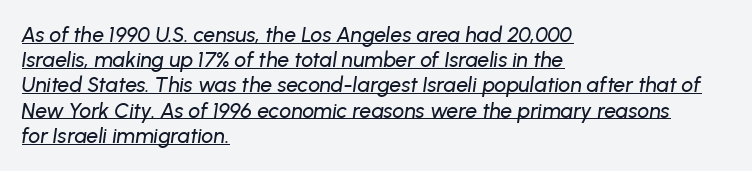
{"italic": "yes", "lean": "right", "slant_degrees": 8, "underline": "yes", "align": "left", "line_spacing_ratio": 1.2, "letter_spacing": "normal", "letter_spacing_em": 0.0, "glyph_px": 21}
